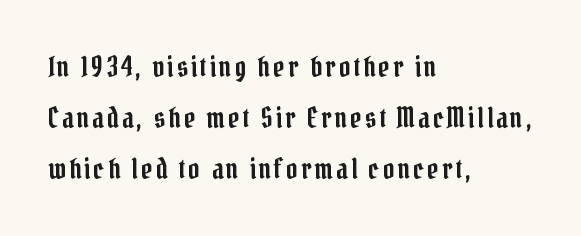
Font category for this specimen: serif. Spacing verdict: proportional, widths tailored to each character. These lines stack with their left ends in a neat column. In terms of posture, this sample is upright. Any mark beneath the type? The region is blank.
